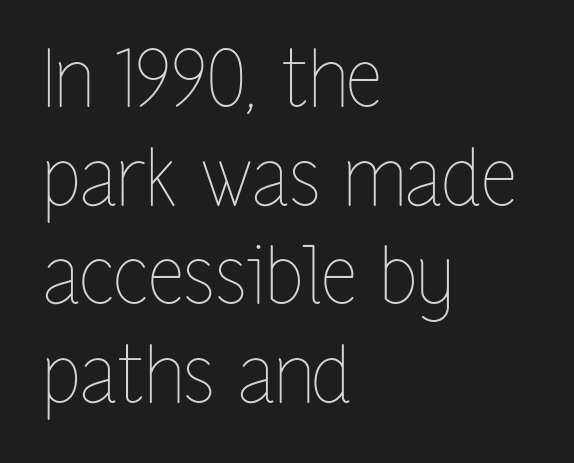
{"italic": "no", "bold": "no", "weight": "thin", "width": "condensed", "stroke_contrast": "low", "x_height": "medium", "monospaced": "no", "underline": "no", "align": "left", "line_spacing": "normal", "line_spacing_ratio": 1.25, "letter_spacing": "normal", "letter_spacing_em": 0.0, "glyph_px": 79}
